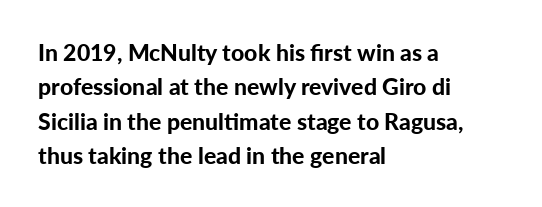
The image shows 23 px bold type, upright; set left-aligned, normal line spacing (1.49x), normal letter spacing, not underlined.
